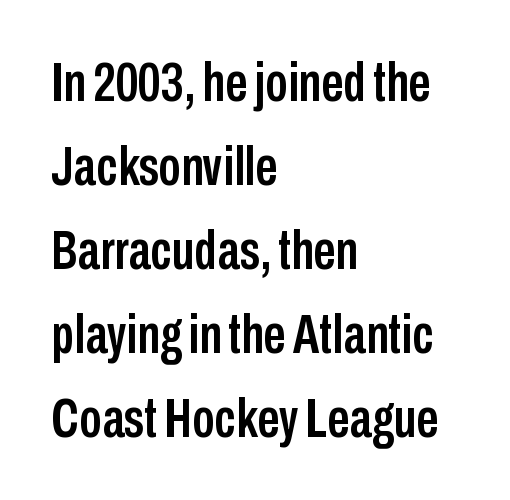
The space between consecutive lines is moderate. Observe the ordinary spacing: letters are neighbours, not strangers. The passage shown is typed in a proportional face where columns would drift. A typesetter would mark this as roman, not italic. This rendering features lettering with no underline. In terms of letterform style, serifs are entirely absent.
